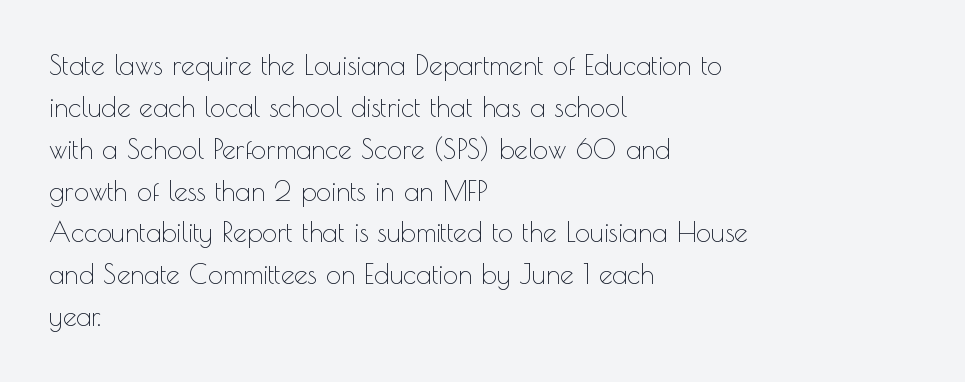
The image shows 27 px text type, upright; set left-aligned, normal line spacing (1.55x), normal letter spacing, not underlined.
